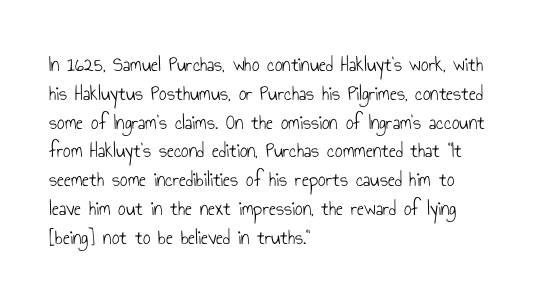
The image shows 21 px text type, upright; set left-aligned, normal line spacing (1.37x), normal letter spacing, not underlined.
